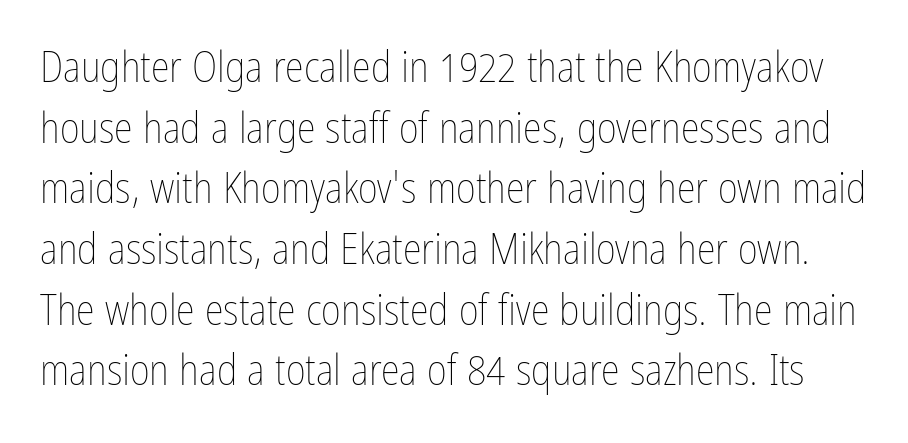
Q: Is the text bold? A: No.
Q: Is the text italic (slanted)? A: No, it is upright.
Q: Is the text underlined? A: No.
Q: Is the spacing between letters normal or unusually wide? A: Normal.
Q: Is the spacing between lines tight, normal or loose? A: Normal.
Q: Width (condensed, normal, or wide)? A: Condensed.
Q: Stroke contrast? A: Low.
Q: x-height? A: Medium.
Q: Monospaced? A: No.
